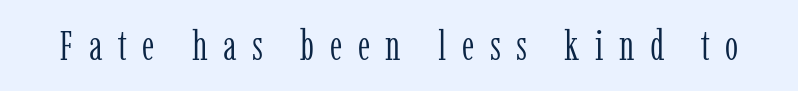
The passage shown has open, widely tracked lettering throughout. Note the varied advance widths — an 'i' is clearly narrower than an 'm'. Heaviness? Minimal to ordinary, like unemphasized prose. Check the space under the baseline: it is left empty. Rendered with straight, roman letterforms. Type style note: has serifs.
